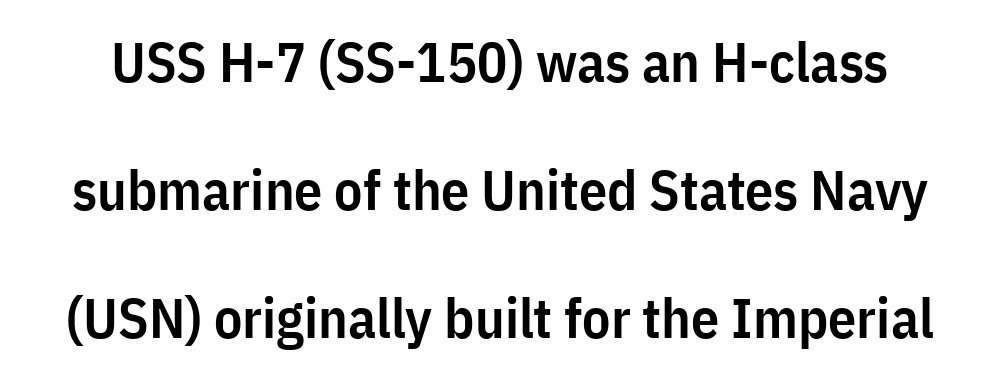
The face used here is proportionally spaced, like ordinary book or web type. In terms of letterspacing, this is plain default setting. Each glyph is drawn with semibold strokes, heavier than normal yet not fully bold. The axis of the letterforms is exactly vertical.
